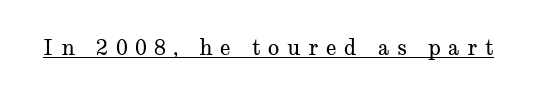
The type sits square on the baseline with zero lean. Vertical stems look standard width or narrower in stroke. The letterforms stand isolated, each surrounded by extra space. The sample's only ornament is a line tracing under the words.
